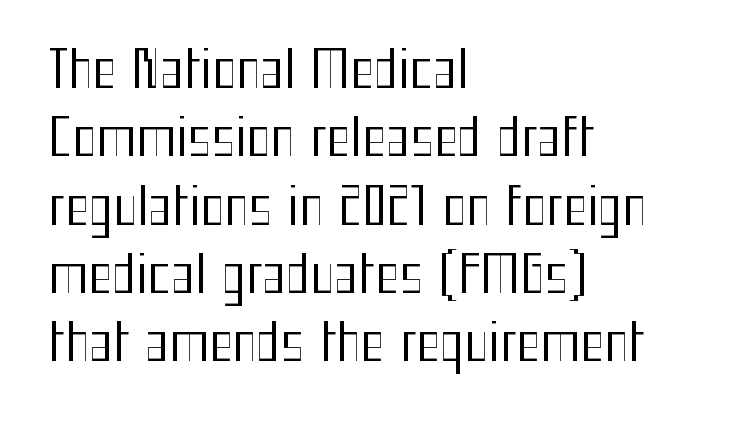
The image shows 51 px regular-weight, condensed sans-serif type, upright; set left-aligned, normal line spacing (1.34x), normal letter spacing, not underlined; medium stroke contrast and a medium x-height.
